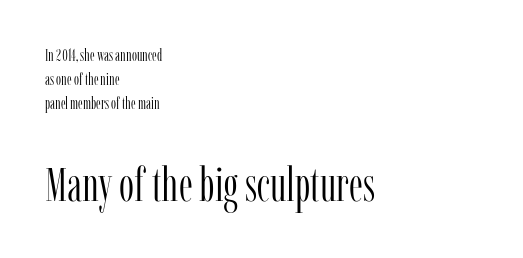
{"serif": "yes", "italic": "no", "bold": "no", "weight": "light", "width": "condensed", "stroke_contrast": "low", "x_height": "medium", "monospaced": "no", "underline": "no", "align": "left", "line_spacing": "normal", "line_spacing_ratio": 1.49, "letter_spacing": "normal", "letter_spacing_em": 0.0, "larger_block": "second", "size_ratio": 3.0, "glyph_px": 48}
